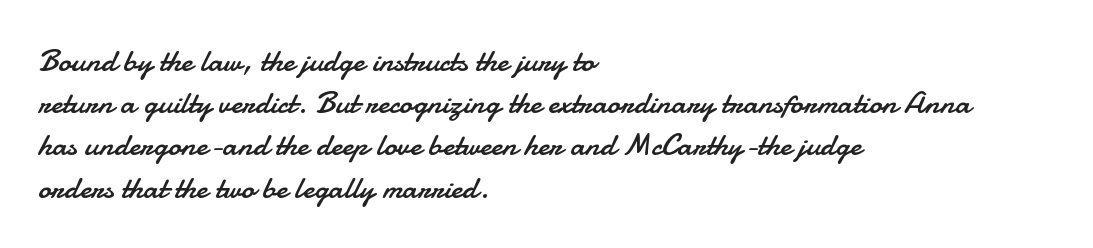
The rag falls on the right side of this text block. These glyphs show unthickened strokes, regular width or finer. Font category for this specimen: sans-serif. The gap between lines stays unmarked. Proportional: the letters do not fall into vertical columns.
